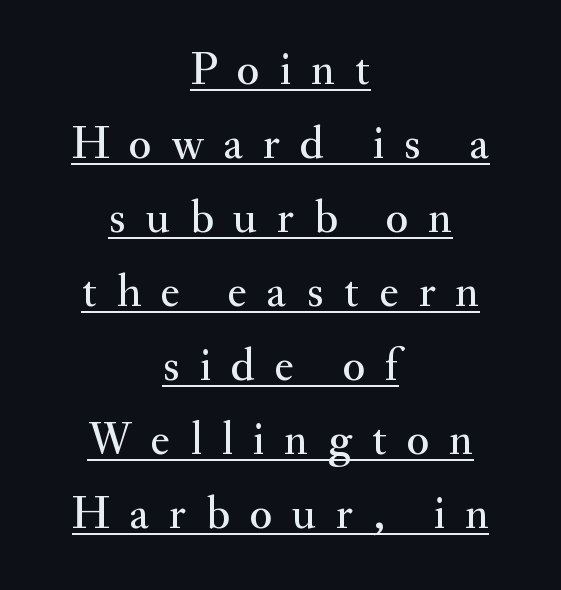
You can tell from the footed stems that serif type was used. The face used here is proportionally spaced, like ordinary book or web type. In terms of posture, this sample is upright. Letter spacing: wide. Layout note: lines centered.
